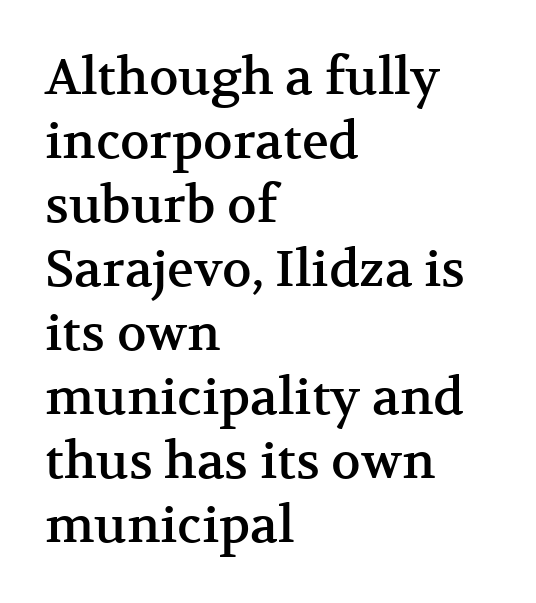
The image shows 50 px serif type, upright; set left-aligned, normal line spacing (1.28x), normal letter spacing, not underlined; medium stroke contrast and a medium x-height.
